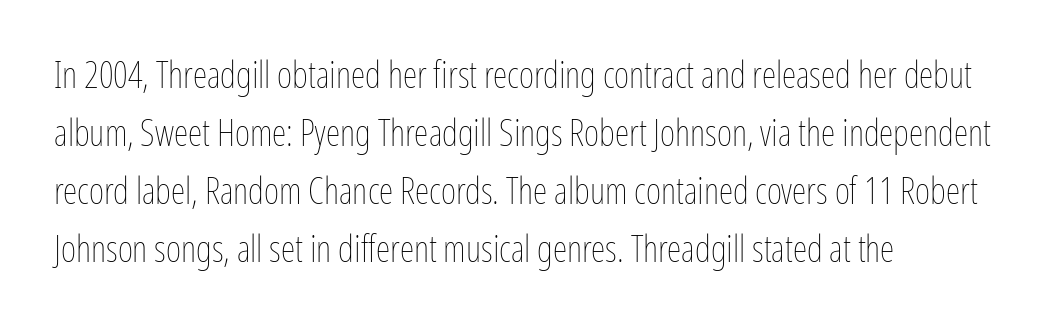
The image shows 37 px thin, condensed type, upright; set left-aligned, normal line spacing (1.57x), normal letter spacing, not underlined; low stroke contrast and a medium x-height.
